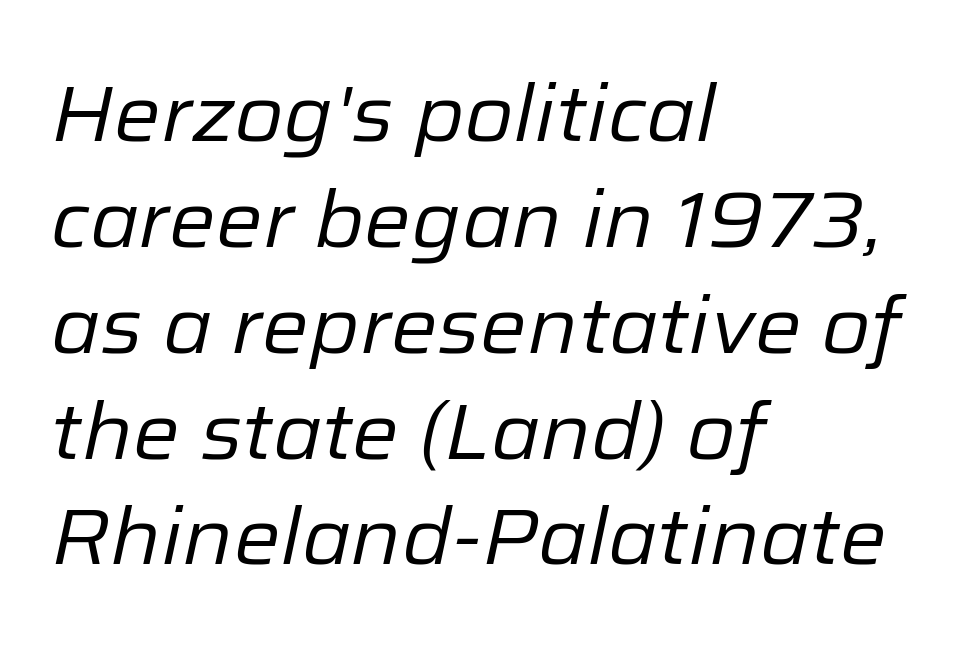
The image shows 79 px regular-weight type, italic (leaning right); set left-aligned, normal line spacing (1.34x), normal letter spacing, not underlined; low stroke contrast and a medium x-height.
